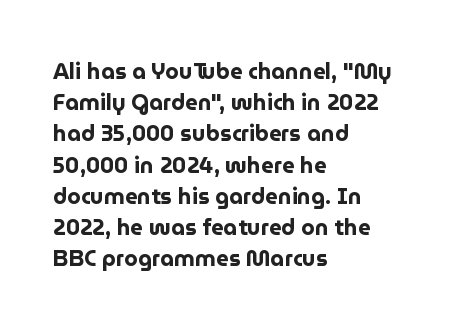
In CSS terms this would be text-align: left. Baseline-to-baseline distance is the conventional proportion of letter height. Notice how the stems are strictly vertical — no italics here. The space beneath each line is pristine and unruled. Spacing between characters is what you'd get straight out of the box. The passage shown is emphatically bold.
